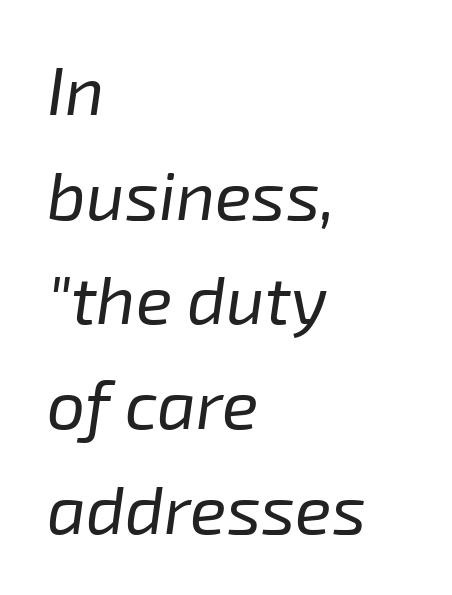
Letter spacing: default. Every character sits at an angle, as italics do. These lines are rendered in a variable-pitch font. One glance says typical: line gaps are just what's usual.
